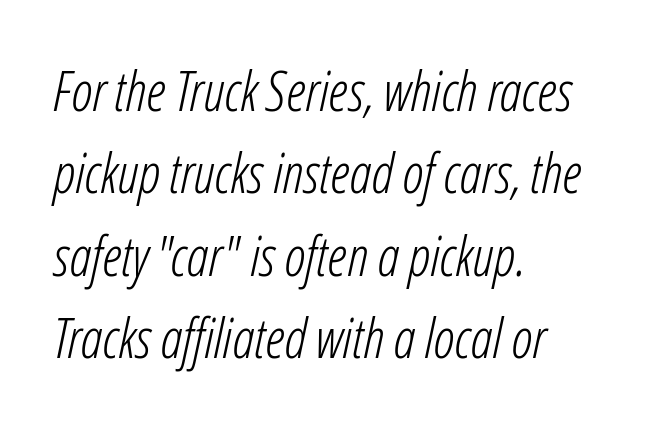
The image shows 55 px light, condensed type, italic (leaning right); set left-aligned, normal line spacing (1.5x), normal letter spacing, not underlined; low stroke contrast and a medium x-height.
